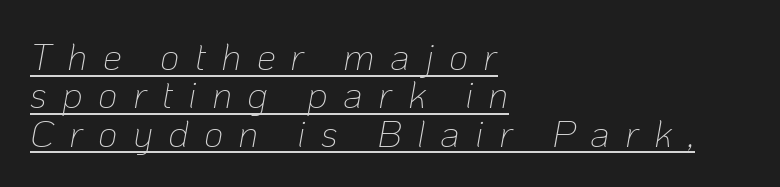
The image shows 38 px thin type, italic (leaning right); set left-aligned, tight line spacing (1.01x), unusually wide letter spacing (+0.4 em), underlined; low stroke contrast and a medium x-height.
